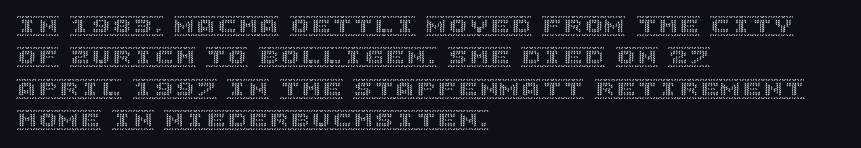
Unmarked baselines from the first word to the last. Every character sits straight up, as roman type does. The lines in this sample share a left origin and differ only in where they stop. Summary of vertical rhythm: regular, with standard interline spacing. Inter-character spacing is left at the font's built-in metrics.
